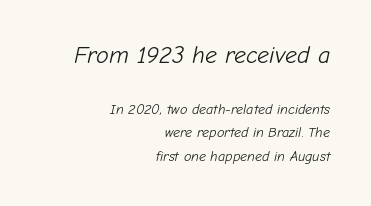
The image shows 24 px text type, italic (leaning right); set right-aligned, normal line spacing (1.68x), normal letter spacing, not underlined; the first (top) block is 1.71x larger.
